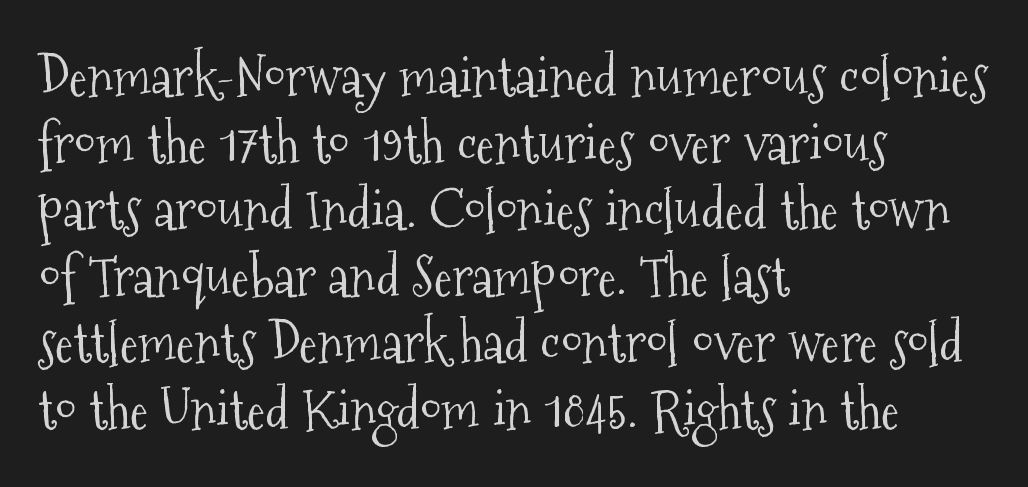
The image shows 55 px light, condensed serif type, upright; set left-aligned, line spacing 1.21x, normal letter spacing, not underlined; medium stroke contrast and a medium x-height.
